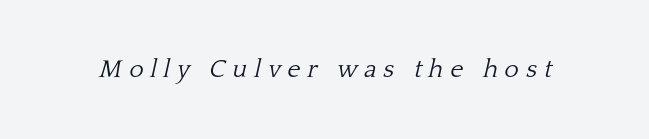
Underline: absent. It's the slanting kind of type. The letters are spread apart with noticeably loose tracking. Nothing heavy about these letters — not bold at all.
